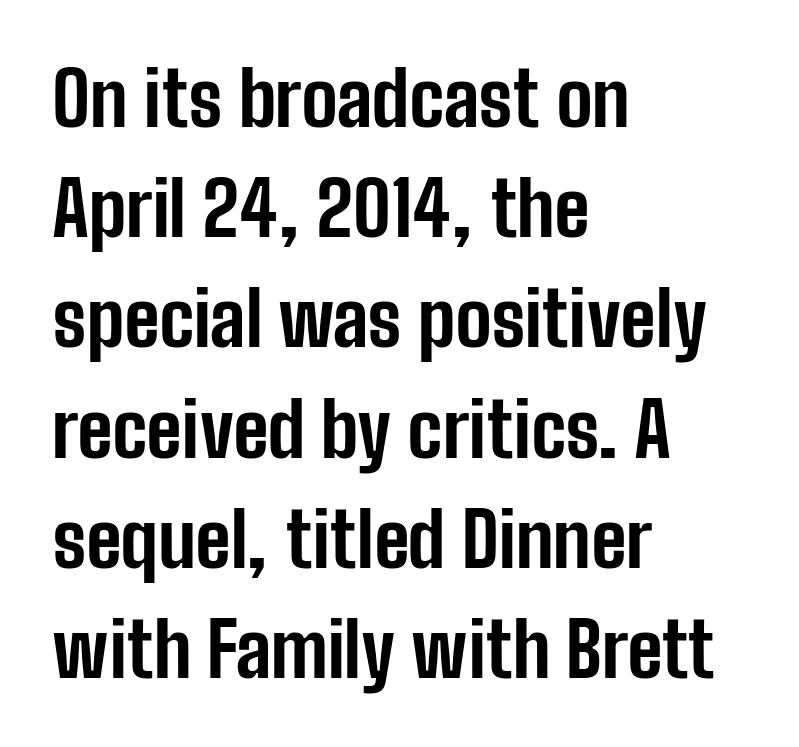
Thick stems and heavy bowls — unmistakably bold. The rendering anchors every line to the left-hand side. Observe the absence of serifs on each vertical stroke in this sample. Tall strokes in this sample are plumb rather than angled. Observe the ordinary spacing: letters are neighbours, not strangers.
